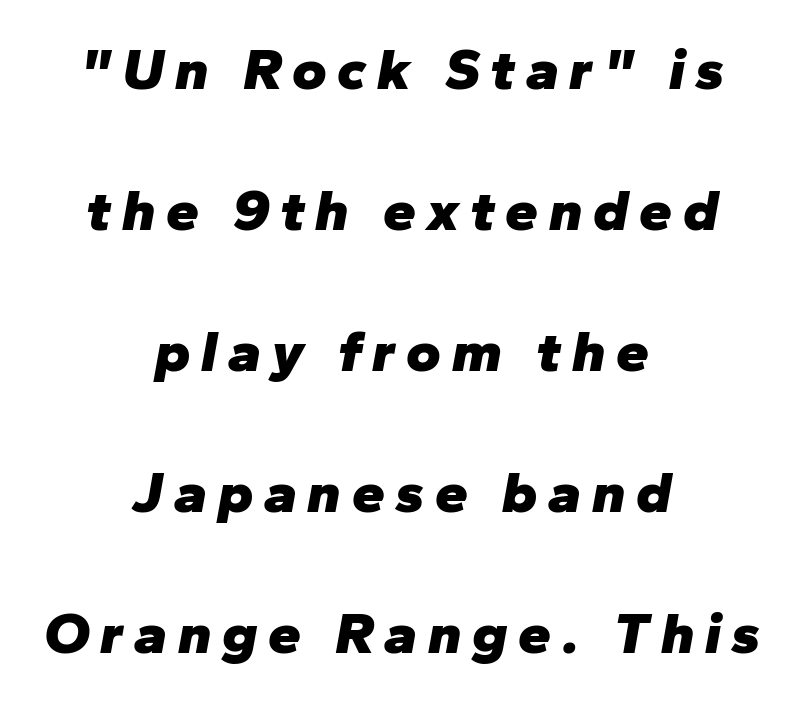
Quick note: underline off. Widely set lines give the paragraph a tall, airy silhouette. Does the weight exceed regular? Yes, all the way to bold. Character widths vary here, with narrow letters taking less room than wide ones.
